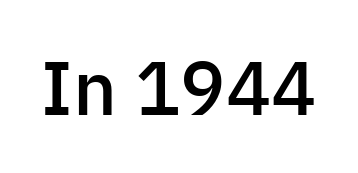
Spacing verdict: proportional, widths tailored to each character. A roman cut, with each character standing at attention. I'd describe the lettering as semibold — firm but not a full bold. In terms of letterspacing, this is plain default setting.
